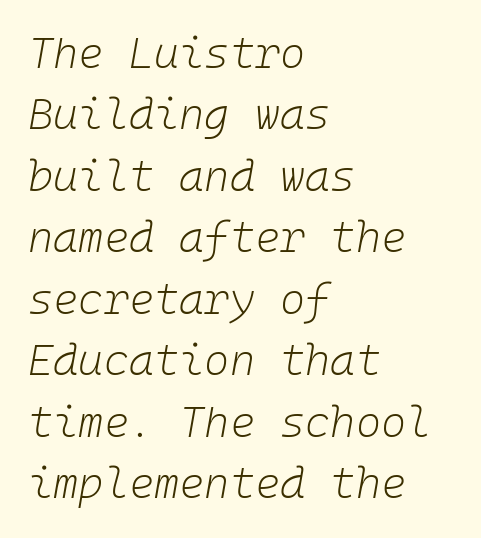
Tall strokes in this sample are angled rather than plumb. Monospaced: the letters line up in strict vertical columns. Regular leading. Any mark beneath the type? The region is blank.
